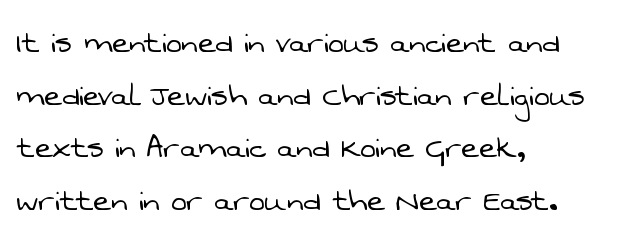
Q: Is the text bold? A: No.
Q: Is the typeface a serif or a sans-serif typeface? A: Sans-serif.
Q: Is the text underlined? A: No.
Q: How is the paragraph aligned? A: Left-aligned.
Q: Is the spacing between letters normal or unusually wide? A: Normal.
Q: Is the spacing between lines tight, normal or loose? A: Normal.
Q: Width (condensed, normal, or wide)? A: Normal.
Q: Stroke contrast? A: Low.
Q: x-height? A: Medium.
Q: Monospaced? A: No.
